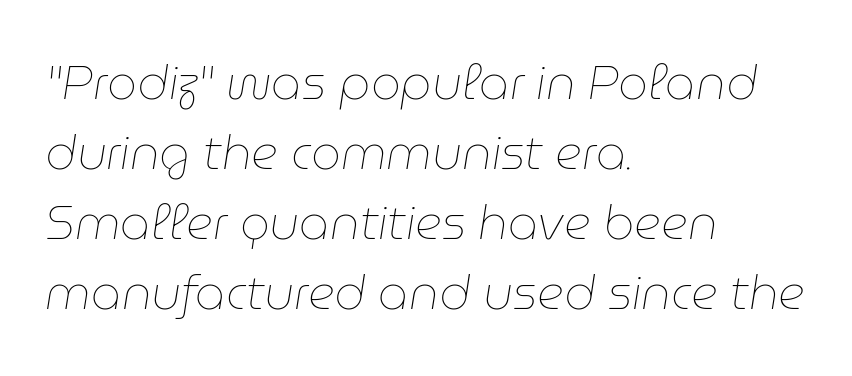
Q: Is the text bold? A: No.
Q: Is the text italic (slanted)? A: Yes, it leans right by about 9 degrees.
Q: Is the text underlined? A: No.
Q: How is the paragraph aligned? A: Left-aligned.
Q: Is the spacing between letters normal or unusually wide? A: Normal.
Q: Is the spacing between lines tight, normal or loose? A: Normal.
Q: Width (condensed, normal, or wide)? A: Normal.
Q: Stroke contrast? A: Low.
Q: x-height? A: Medium.
Q: Monospaced? A: No.
